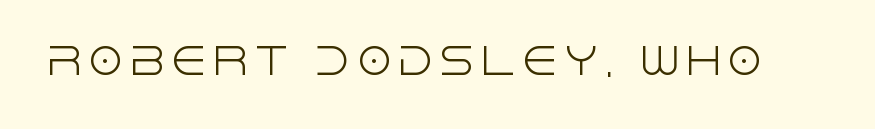
The image shows 36 px light sans-serif type, upright; set not underlined; a large x-height.
